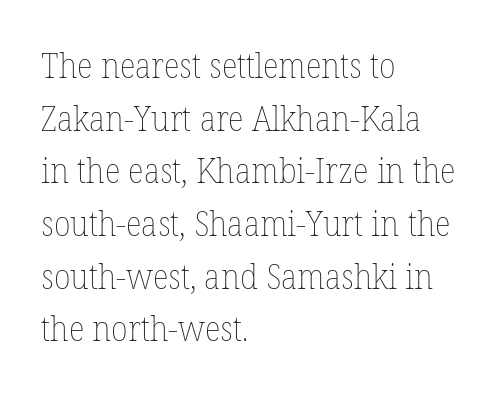
This sample is left-justified, so line endings fall wherever the words run out. Every stem runs plumb, perpendicular to the baseline. Think standard paragraph weight, or any step lighter than that. Proportional: the letters do not fall into vertical columns. In terms of letterspacing, this is plain default setting. Vertically, the passage feels balanced, rows spaced as you'd expect.
